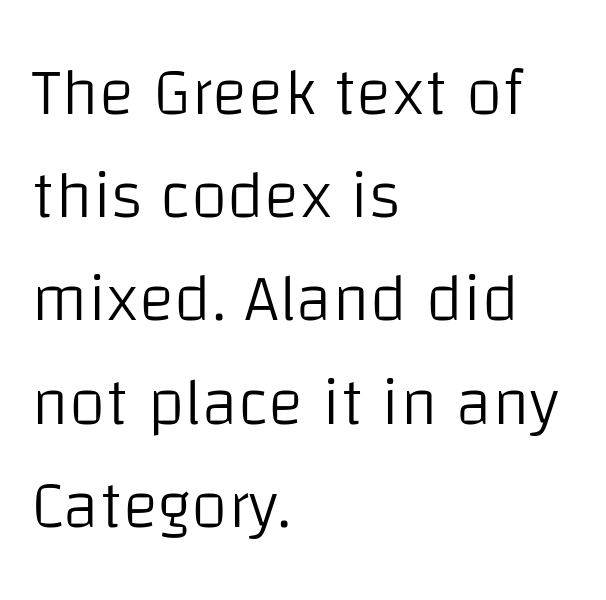
The image shows 67 px light sans-serif type, upright; set left-aligned, normal line spacing (1.54x), normal letter spacing, not underlined; low stroke contrast and a large x-height.
